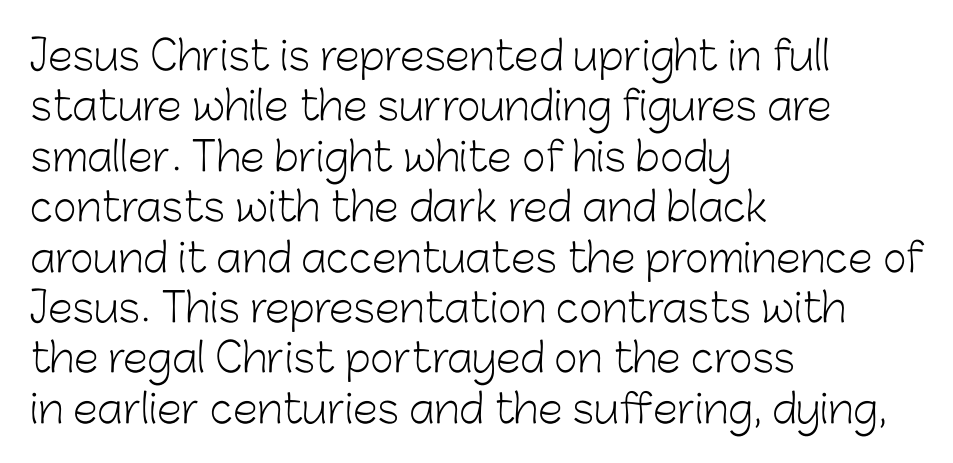
Q: Is the text bold? A: No.
Q: Is the text italic (slanted)? A: No, it is upright.
Q: Is the typeface a serif or a sans-serif typeface? A: Sans-serif.
Q: Is the text underlined? A: No.
Q: How is the paragraph aligned? A: Left-aligned.
Q: Is the spacing between letters normal or unusually wide? A: Normal.
Q: Is the spacing between lines tight, normal or loose? A: Normal.
Q: Width (condensed, normal, or wide)? A: Normal.
Q: Stroke contrast? A: Low.
Q: x-height? A: Medium.
Q: Monospaced? A: No.
